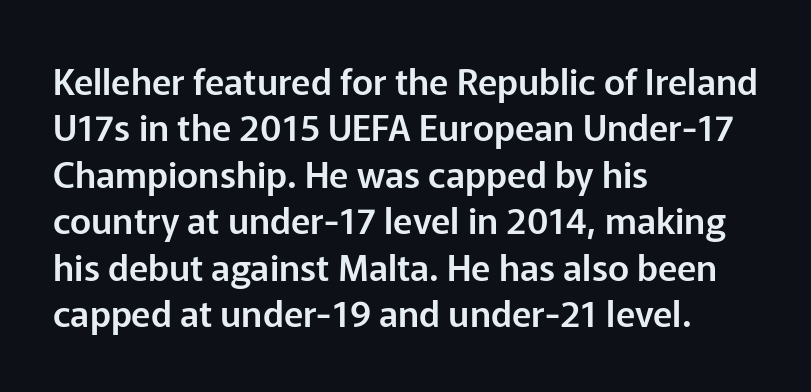
Notice how descenders clear the ascenders below comfortably — that's standard leading. The passage is arranged the way most books set body copy — flush left. Do the letters lean? They stand straight. Observe the ordinary spacing: letters are neighbours, not strangers.
